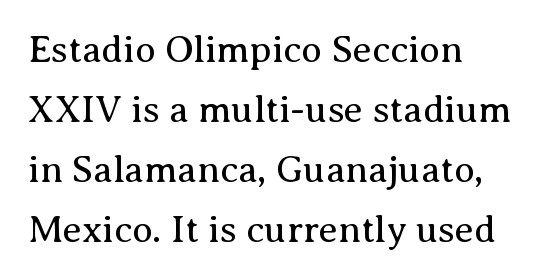
The image shows 38 px regular-weight serif type, upright; set left-aligned, normal line spacing (1.58x), normal letter spacing, not underlined; medium stroke contrast and a medium x-height.
